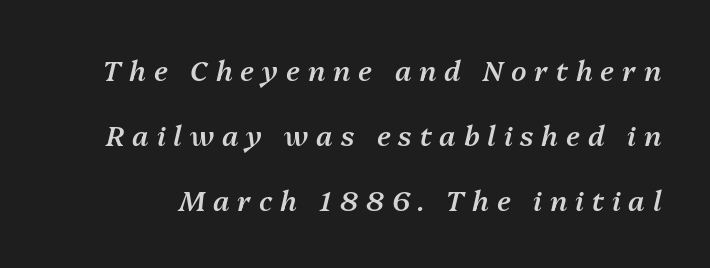
{"italic": "yes", "lean": "right", "slant_degrees": 13, "bold": "semi", "weight": "semibold", "width": "normal", "stroke_contrast": "medium", "x_height": "medium", "monospaced": "no", "underline": "no", "line_spacing": "loose", "line_spacing_ratio": 2.32, "letter_spacing": "wide", "letter_spacing_em": 0.28, "glyph_px": 28}
